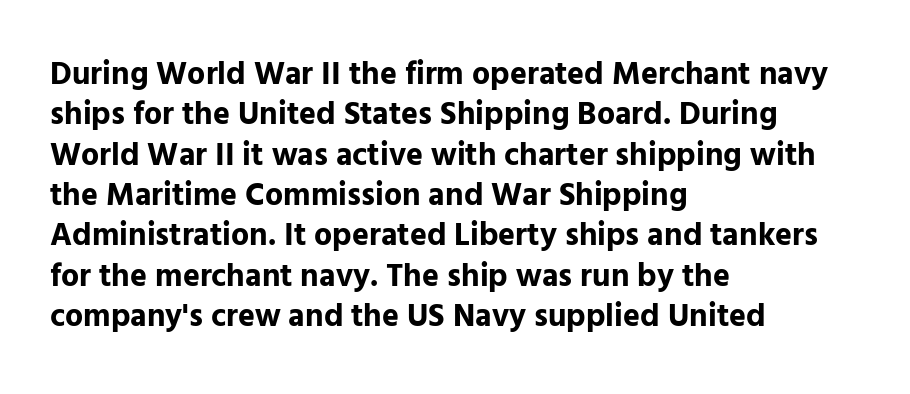
Q: Is the text bold? A: Yes.
Q: Is the text italic (slanted)? A: No, it is upright.
Q: Is the typeface a serif or a sans-serif typeface? A: Sans-serif.
Q: Is the text underlined? A: No.
Q: How is the paragraph aligned? A: Left-aligned.
Q: Is the spacing between letters normal or unusually wide? A: Normal.
Q: Is the spacing between lines tight, normal or loose? A: Normal.
Q: Width (condensed, normal, or wide)? A: Normal.
Q: Stroke contrast? A: Low.
Q: x-height? A: Medium.
Q: Monospaced? A: No.
